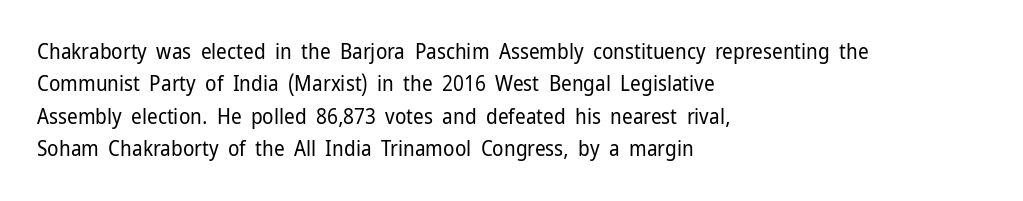
Words float on clear page, feet unadorned. Letters have the restrained weight of plain body copy at most. Horizontal alignment here is leftward, the default for most running prose. Whoever set this chose a conventional vertical rhythm. This sample uses an upright cut, with every glyph sitting square on the baseline.
